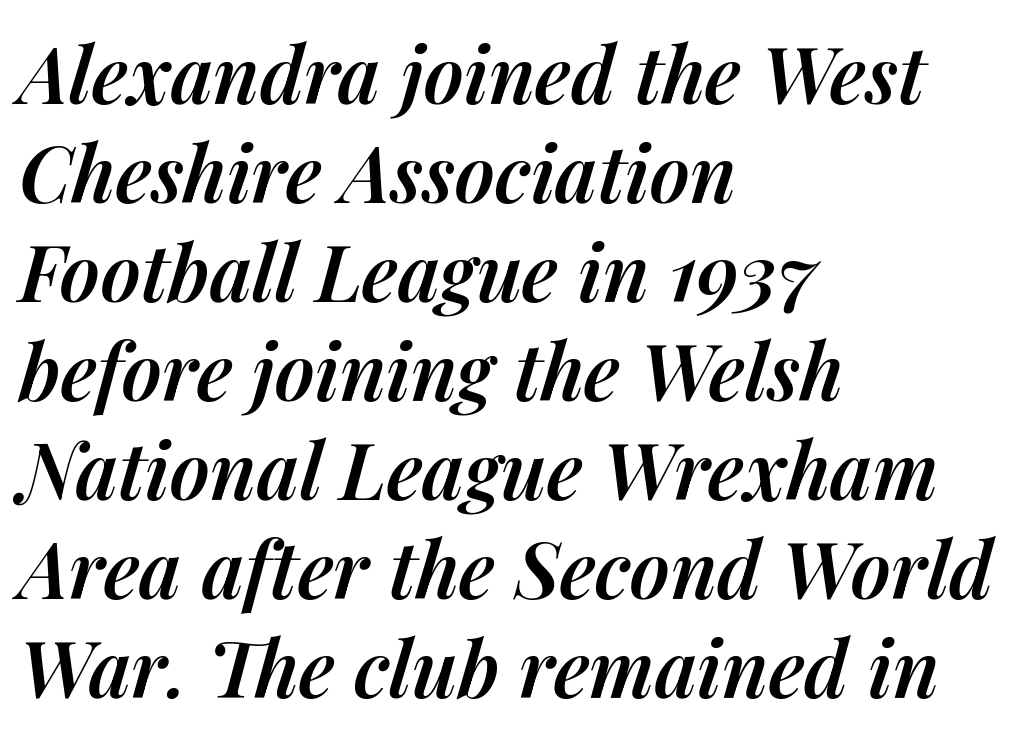
The image shows 78 px semibold type, italic (leaning right); set left-aligned, normal line spacing (1.27x), normal letter spacing, not underlined; medium stroke contrast and a medium x-height.
